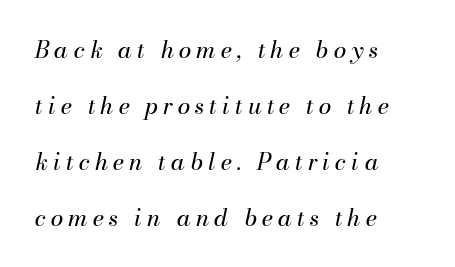
Q: Is the text bold? A: No.
Q: Is the text italic (slanted)? A: Yes, it leans right by about 13 degrees.
Q: Is the text underlined? A: No.
Q: How is the paragraph aligned? A: Left-aligned.
Q: Is the spacing between letters normal or unusually wide? A: Unusually wide.
Q: Is the spacing between lines tight, normal or loose? A: Loose.
